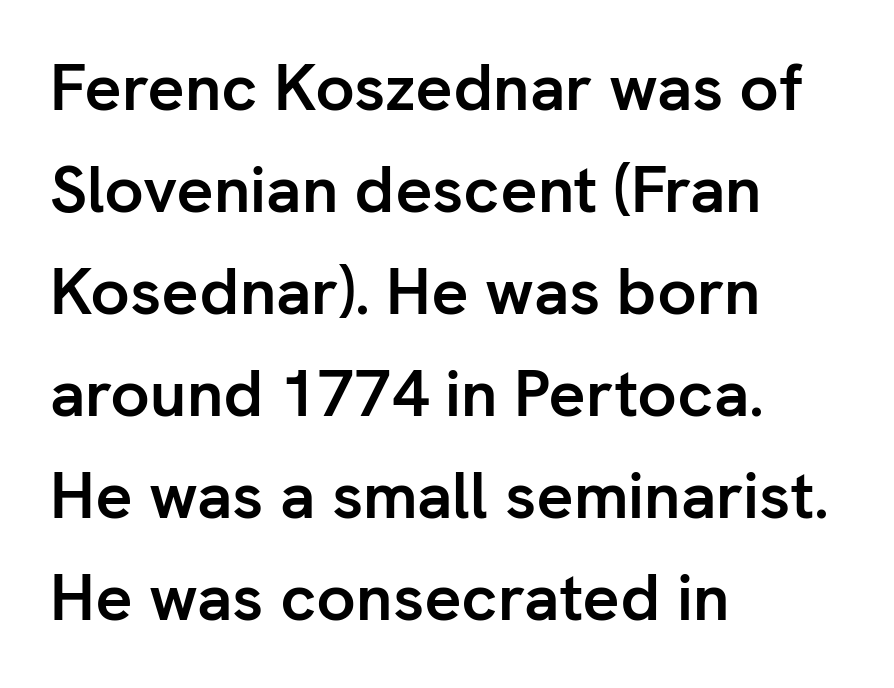
The image shows 65 px semibold sans-serif type, upright; set left-aligned, normal line spacing (1.57x), normal letter spacing, not underlined; low stroke contrast and a medium x-height.
